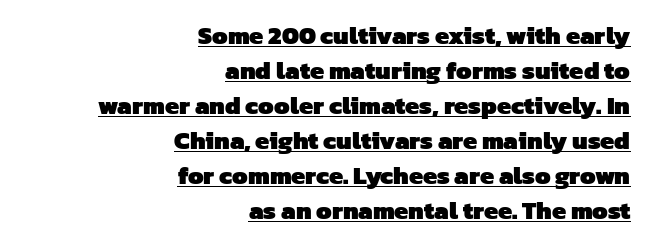
The image shows 25 px bold type; set right-aligned, normal line spacing (1.4x), normal letter spacing, underlined.
